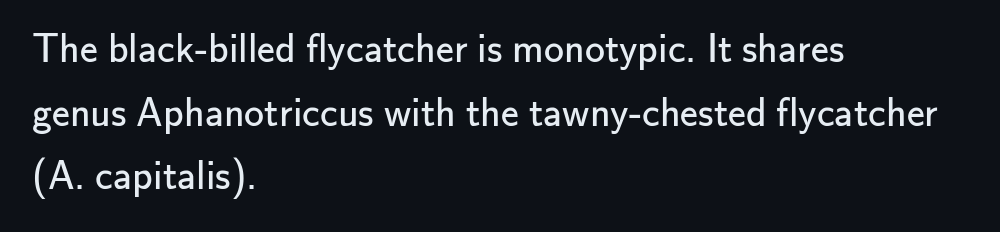
The image shows 40 px regular-weight sans-serif type, upright; set left-aligned, normal line spacing (1.59x), normal letter spacing, not underlined; low stroke contrast and a small x-height.
